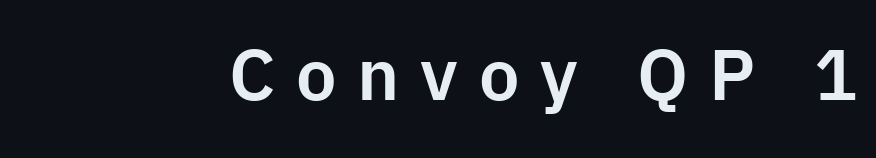
The image shows 72 px sans-serif type, upright; set unusually wide letter spacing (+0.29 em), not underlined; low stroke contrast and a medium x-height.
